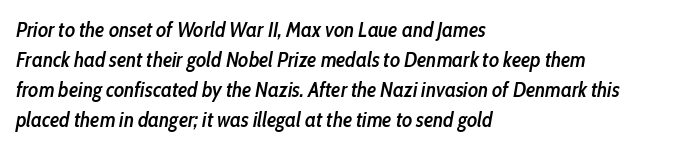
How heavy is the stroke? Medium-heavy — a semibold, shy of bold. Only glyphs here, with clear space below each row. Words appear dense and cohesive because spacing is normal. A typesetter would mark this as italic.
